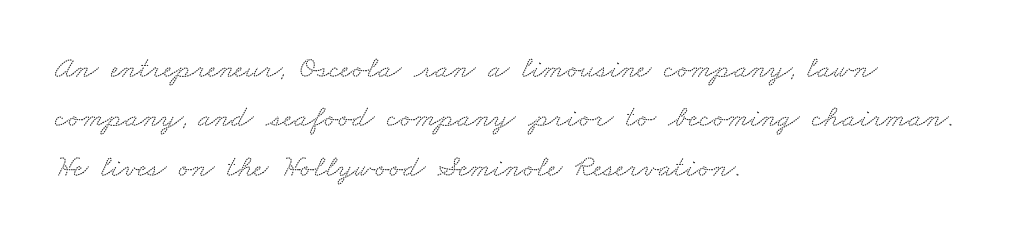
{"serif": "yes", "width": "wide", "stroke_contrast": "low", "x_height": "small", "monospaced": "no", "underline": "no", "align": "left", "line_spacing": "normal", "line_spacing_ratio": 1.59, "letter_spacing": "normal", "letter_spacing_em": 0.0, "glyph_px": 31}
